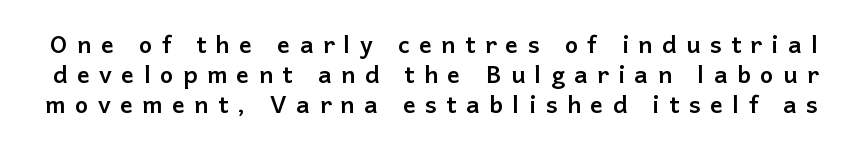
This is roman type, the default non-slanted kind. Honestly, the letter spacing is so wide it's the main thing you notice. Glance below the letters and you will spot only blank space. Rows of type keep a routine distance in the vertical direction. Heavy, bold letterforms.
